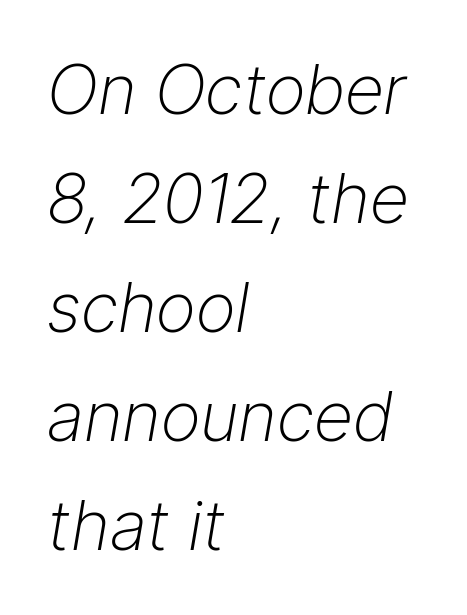
Compared with typical body copy, the letter spacing here is the same. Italic: yes, the glyphs are oblique. The typesetter chose a ragged-right arrangement here. Weight: not bold — regular or lighter.
